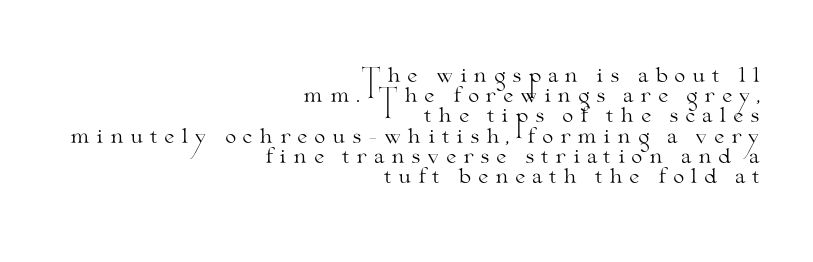
{"italic": "no", "bold": "no", "underline": "no", "align": "right", "line_spacing": "tight", "line_spacing_ratio": 1.01, "letter_spacing": "wide", "letter_spacing_em": 0.31, "glyph_px": 20}
